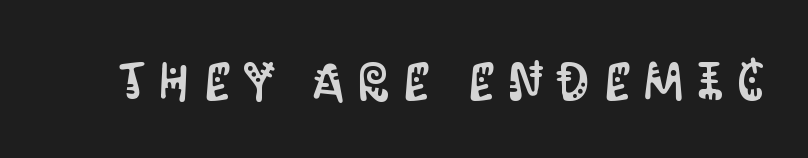
{"serif": "no", "italic": "no", "width": "condensed", "stroke_contrast": "medium", "x_height": "large", "monospaced": "no", "underline": "no", "letter_spacing": "wide", "letter_spacing_em": 0.26, "glyph_px": 53}
